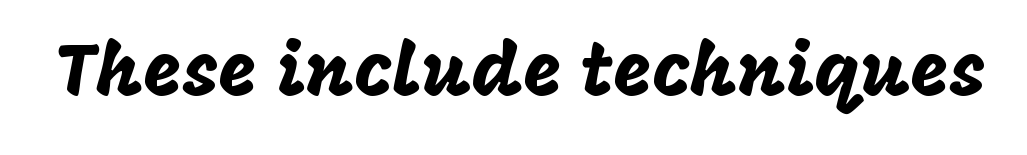
The image shows 74 px sans-serif type; set normal letter spacing, not underlined; low stroke contrast and a large x-height.
